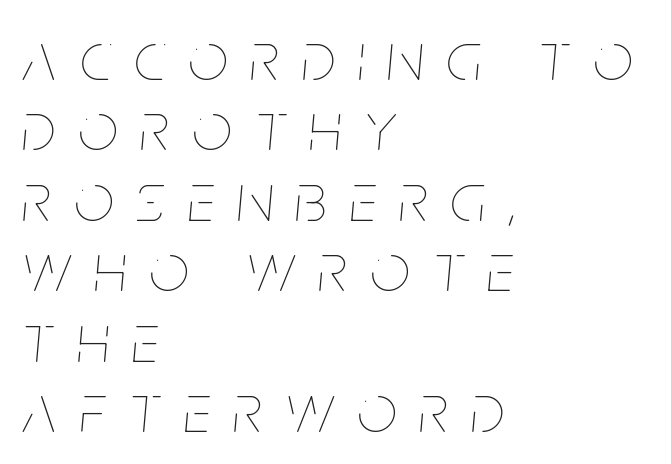
The image shows 69 px thin, condensed type, italic (leaning right); set left-aligned, tight line spacing (1.02x), unusually wide letter spacing (+0.34 em), not underlined; low stroke contrast and a large x-height.
